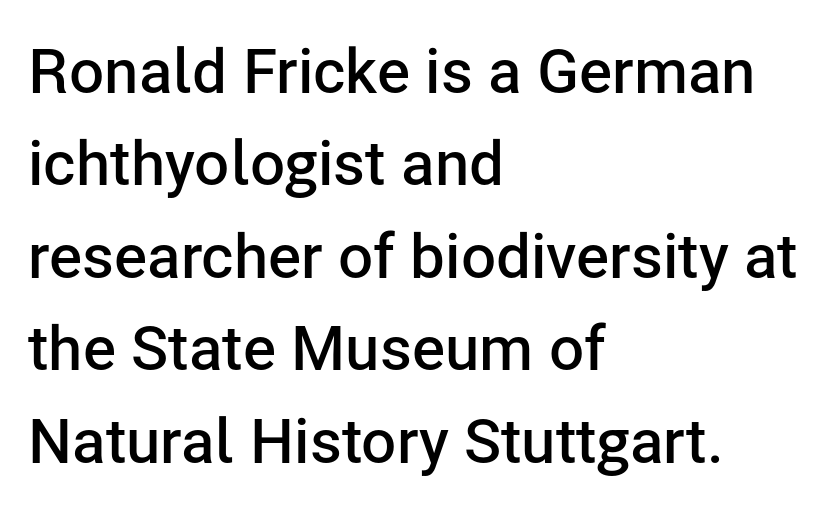
The passage shown has conventional tracking throughout. This sample has the flowing, uneven cadence of proportional lettering. This sample uses an upright cut, with every glyph sitting square on the baseline. Moderately thickened strokes mark this as semibold type. In terms of leading, this rendering sits right in the middle. Plain, unruled lines of type.
